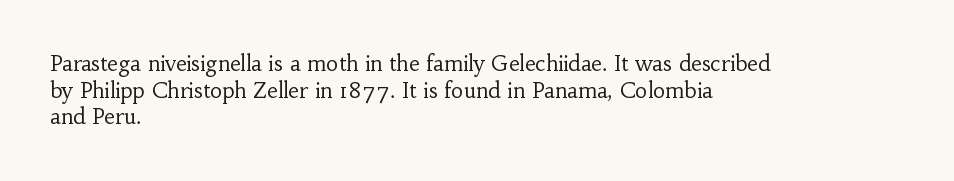
The image shows 21 px text type, upright; set left-aligned, normal line spacing (1.27x), normal letter spacing, not underlined.
